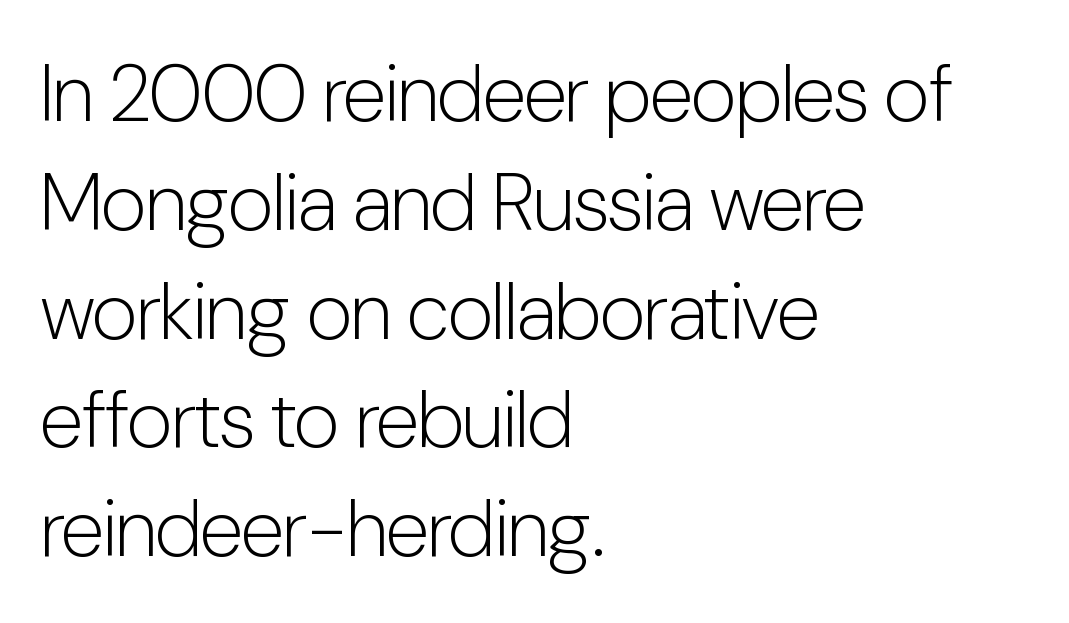
Q: Is the text bold? A: No.
Q: Is the text italic (slanted)? A: No, it is upright.
Q: Is the typeface a serif or a sans-serif typeface? A: Sans-serif.
Q: Is the text underlined? A: No.
Q: How is the paragraph aligned? A: Left-aligned.
Q: Is the spacing between letters normal or unusually wide? A: Normal.
Q: Is the spacing between lines tight, normal or loose? A: Normal.
Q: Width (condensed, normal, or wide)? A: Condensed.
Q: Stroke contrast? A: Low.
Q: x-height? A: Medium.
Q: Monospaced? A: No.
